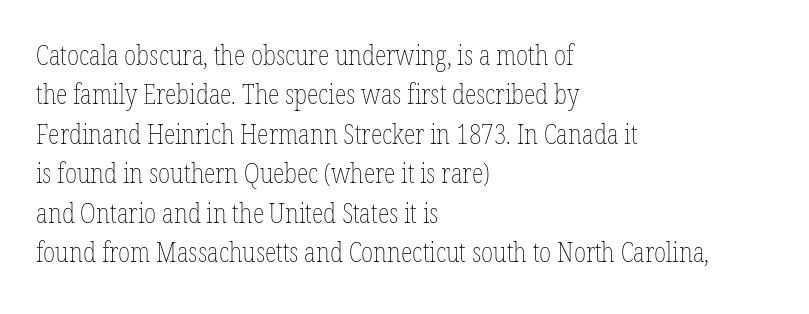
Q: Is the text bold? A: No.
Q: Is the text italic (slanted)? A: No, it is upright.
Q: Is the text underlined? A: No.
Q: How is the paragraph aligned? A: Left-aligned.
Q: Is the spacing between letters normal or unusually wide? A: Normal.
Q: Is the spacing between lines tight, normal or loose? A: Normal.
